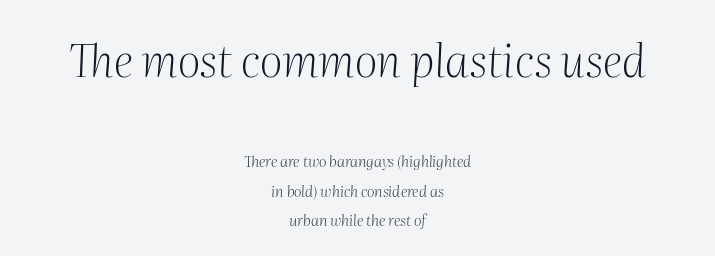
The image shows 45 px light serif type, italic (leaning right); set centered, loose line spacing (1.98x), normal letter spacing, not underlined; the first (top) block is 3.0x larger; medium stroke contrast and a medium x-height.
